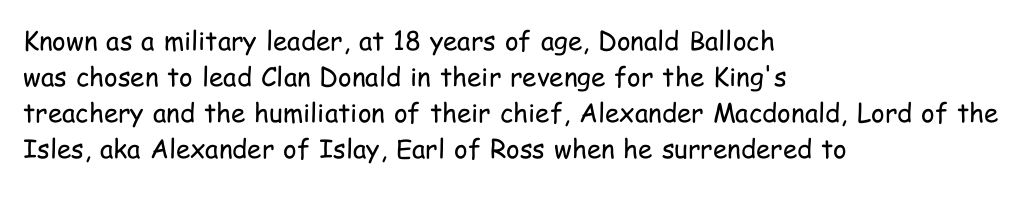
Teacher's note: observe the even left margin — that is flush-left alignment. Students, note that the glyphs here touch the page at normal intervals. Do the letters lean? They stand straight. Descenders hang freely into open space. Stem width sits at or under what a default text font uses.
